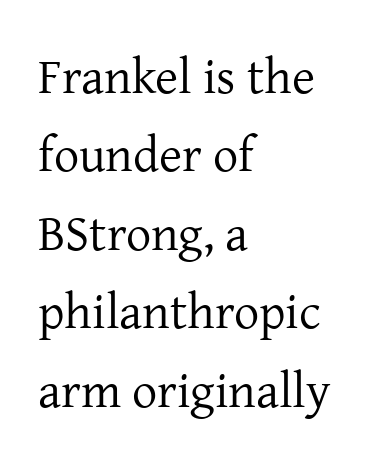
The face looks like a standard text weight, possibly lighter. The rendering keeps characters at their native spacing. Descenders are the only things crossing below the line. Horizontally, the lines are justified to the leading edge only.
